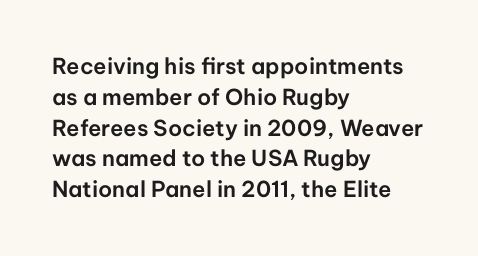
The image shows 22 px text type, upright; set left-aligned, normal line spacing (1.4x), normal letter spacing, not underlined.
